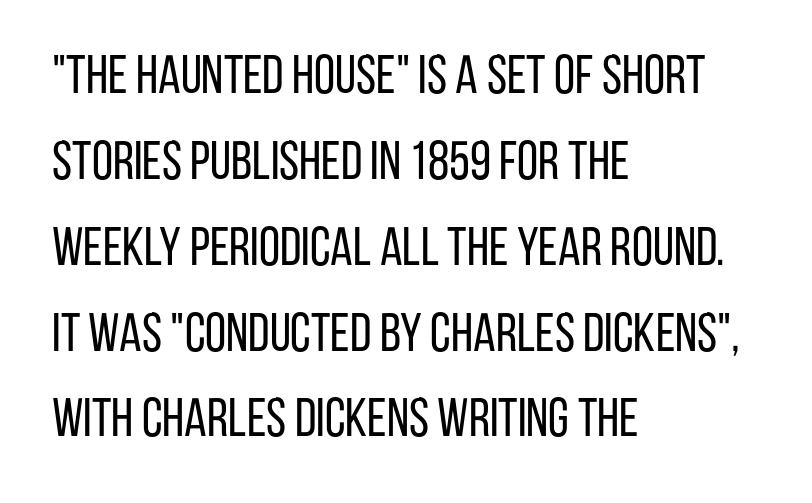
{"serif": "no", "italic": "no", "bold": "no", "weight": "regular", "width": "condensed", "stroke_contrast": "low", "x_height": "large", "monospaced": "no", "underline": "no", "align": "left", "line_spacing": "normal", "line_spacing_ratio": 1.59, "letter_spacing": "normal", "letter_spacing_em": 0.0, "glyph_px": 54}
